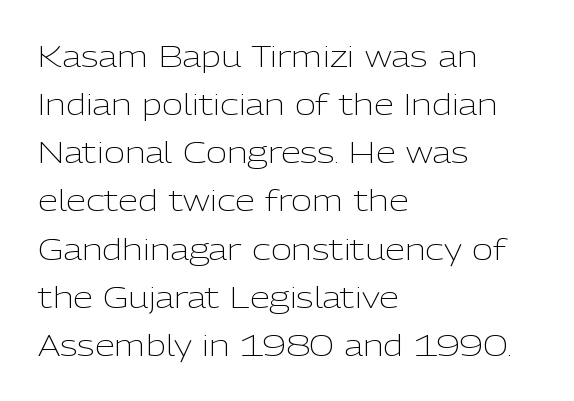
{"serif": "no", "italic": "no", "bold": "no", "weight": "light", "width": "normal", "stroke_contrast": "low", "x_height": "medium", "monospaced": "no", "underline": "no", "align": "left", "line_spacing": "normal", "line_spacing_ratio": 1.66, "letter_spacing": "normal", "letter_spacing_em": 0.0, "glyph_px": 29}
